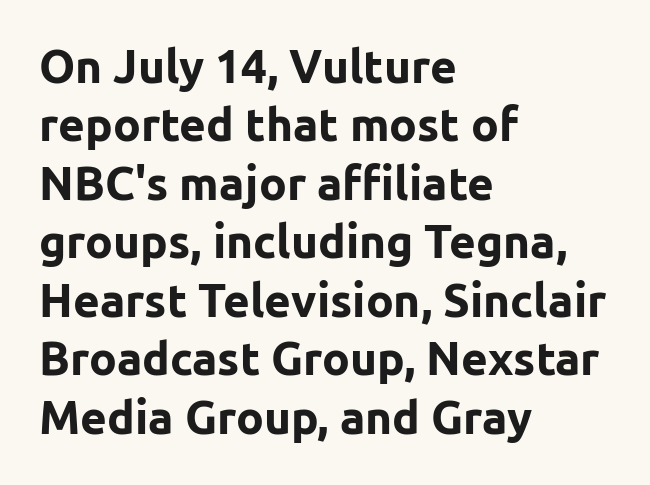
{"serif": "no", "italic": "no", "bold": "yes", "weight": "bold", "width": "normal", "stroke_contrast": "low", "x_height": "medium", "monospaced": "no", "underline": "no", "align": "left", "line_spacing": "normal", "line_spacing_ratio": 1.27, "letter_spacing": "normal", "letter_spacing_em": 0.0, "glyph_px": 46}
